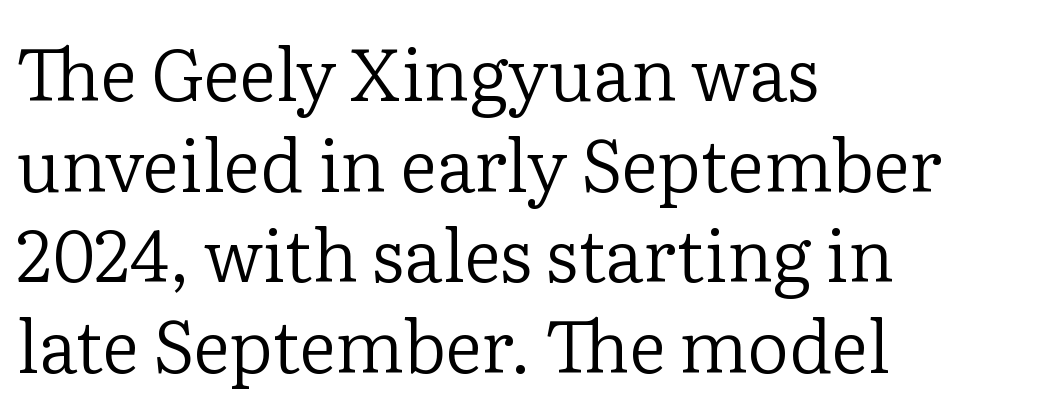
The image shows 72 px regular-weight serif type, upright; set left-aligned, normal line spacing (1.26x), normal letter spacing, not underlined; low stroke contrast and a medium x-height.
